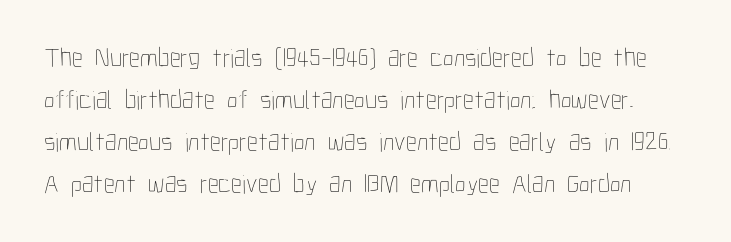
Q: Is the text bold? A: No.
Q: Is the text italic (slanted)? A: No, it is upright.
Q: Is the text underlined? A: No.
Q: Is the spacing between letters normal or unusually wide? A: Normal.
Q: Is the spacing between lines tight, normal or loose? A: Normal.
